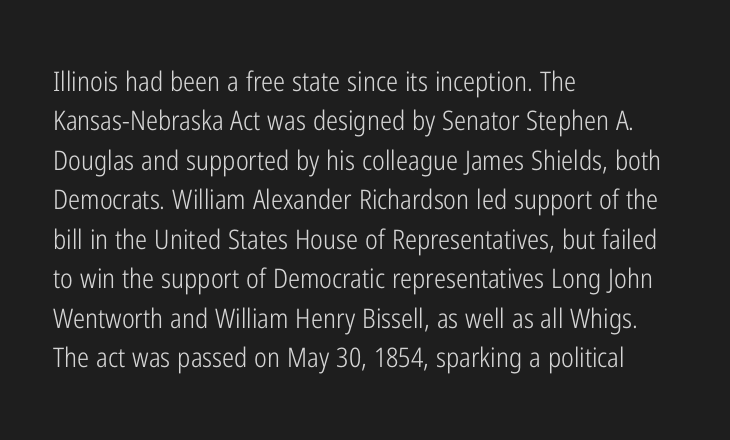
{"italic": "no", "bold": "no", "underline": "no", "align": "left", "line_spacing": "normal", "line_spacing_ratio": 1.46, "letter_spacing": "normal", "letter_spacing_em": 0.0, "glyph_px": 27}
